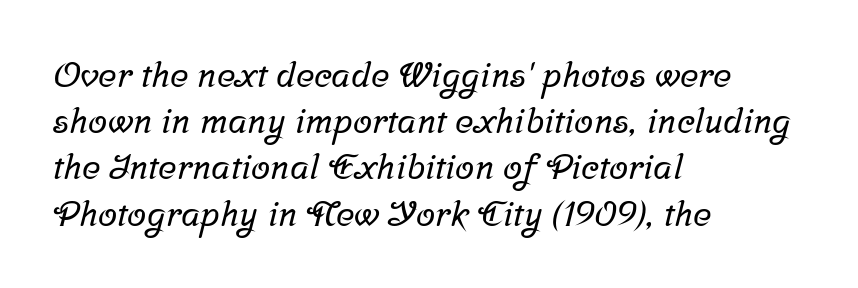
Interline gaps are of average width in this sample. This sample is left-justified, so line endings fall wherever the words run out. Think of a printed novel: that variable character pitch is what you see here. Short note: letters normally spaced. Bare-footed words on every line.
